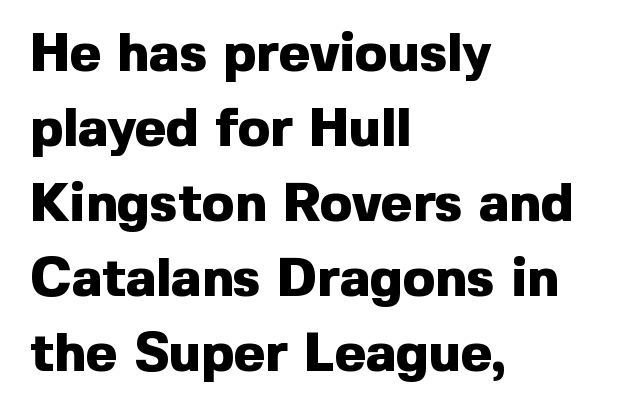
{"serif": "no", "italic": "no", "bold": "yes", "weight": "heavy", "width": "normal", "x_height": "medium", "monospaced": "no", "underline": "no", "align": "left", "line_spacing": "normal", "line_spacing_ratio": 1.39, "letter_spacing": "normal", "letter_spacing_em": 0.0, "glyph_px": 54}
